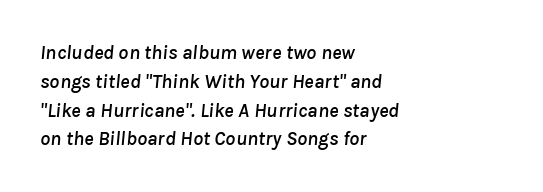
Q: Is the text italic (slanted)? A: Yes, it leans right by about 8 degrees.
Q: Is the text underlined? A: No.
Q: How is the paragraph aligned? A: Left-aligned.
Q: Is the spacing between letters normal or unusually wide? A: Normal.
Q: Is the spacing between lines tight, normal or loose? A: Normal.
